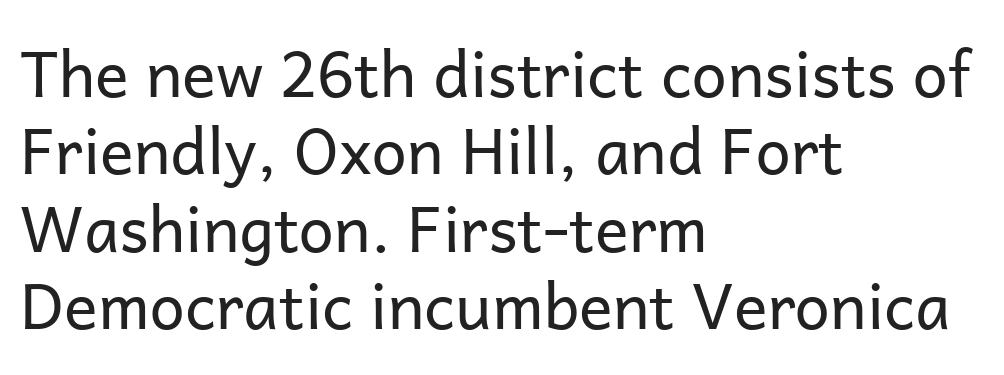
Q: Is the text bold? A: No.
Q: Is the text italic (slanted)? A: No, it is upright.
Q: Is the typeface a serif or a sans-serif typeface? A: Sans-serif.
Q: Is the text underlined? A: No.
Q: How is the paragraph aligned? A: Left-aligned.
Q: Is the spacing between letters normal or unusually wide? A: Normal.
Q: Width (condensed, normal, or wide)? A: Normal.
Q: Stroke contrast? A: Low.
Q: x-height? A: Medium.
Q: Monospaced? A: No.
